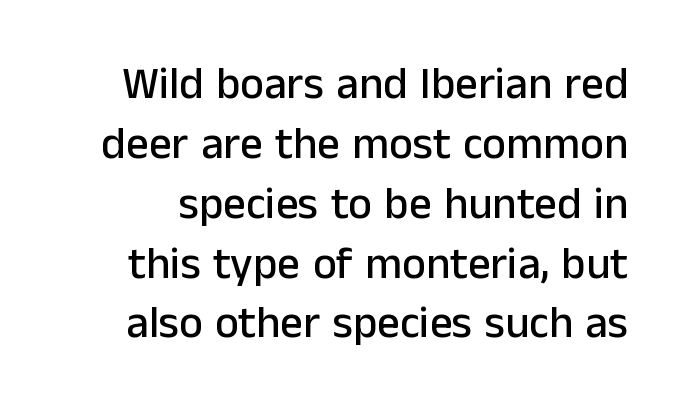
Does extra space separate the letters? No, they use regular spacing. The passage shown is typed in a proportional face where columns would drift. The lettering holds an erect, upright posture throughout. This is sans-serif lettering, the kind often seen on screens and signage.
